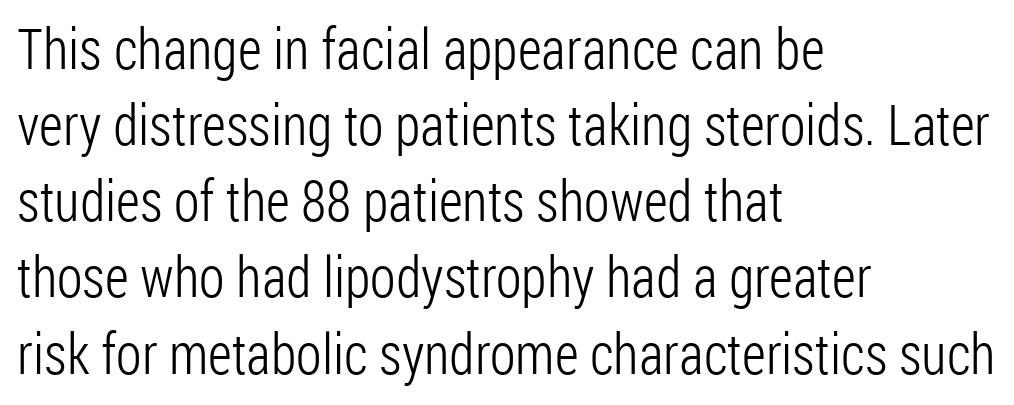
The image shows 56 px light, condensed sans-serif type, upright; set left-aligned, normal line spacing (1.36x), normal letter spacing, not underlined; low stroke contrast and a medium x-height.
